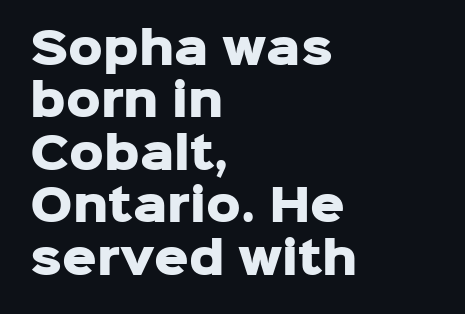
Q: Is the text bold? A: Yes.
Q: Is the text italic (slanted)? A: No, it is upright.
Q: Is the typeface a serif or a sans-serif typeface? A: Sans-serif.
Q: Is the text underlined? A: No.
Q: How is the paragraph aligned? A: Left-aligned.
Q: Is the spacing between letters normal or unusually wide? A: Normal.
Q: Width (condensed, normal, or wide)? A: Normal.
Q: Stroke contrast? A: Low.
Q: x-height? A: Medium.
Q: Monospaced? A: No.
